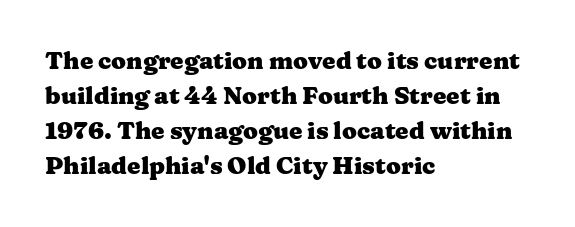
Q: Is the text bold? A: Yes.
Q: Is the text italic (slanted)? A: No, it is upright.
Q: Is the text underlined? A: No.
Q: How is the paragraph aligned? A: Left-aligned.
Q: Is the spacing between letters normal or unusually wide? A: Normal.
Q: Is the spacing between lines tight, normal or loose? A: Normal.
